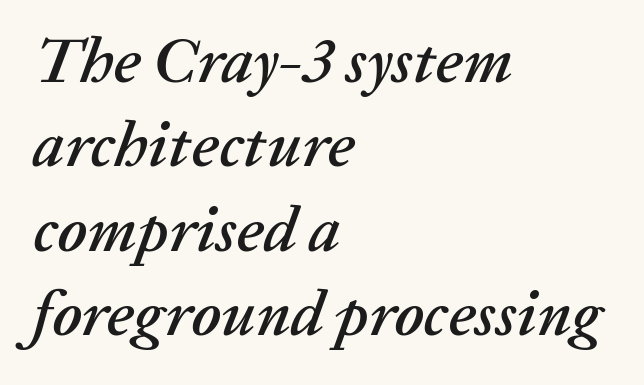
The image shows 64 px text type, italic (leaning right); set left-aligned, normal line spacing (1.32x), normal letter spacing, not underlined; low stroke contrast and a medium x-height.
